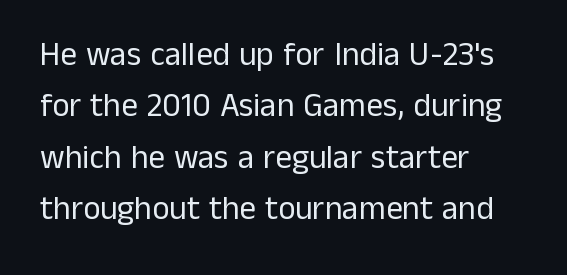
{"serif": "no", "italic": "no", "bold": "no", "weight": "regular", "width": "normal", "stroke_contrast": "low", "x_height": "medium", "monospaced": "no", "underline": "no", "align": "left", "line_spacing": "normal", "line_spacing_ratio": 1.56, "letter_spacing": "normal", "letter_spacing_em": 0.0, "glyph_px": 33}
